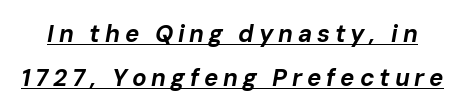
Q: Is the text bold? A: Yes.
Q: Is the text italic (slanted)? A: Yes, it leans right by about 10 degrees.
Q: Is the text underlined? A: Yes.
Q: Is the spacing between letters normal or unusually wide? A: Unusually wide.
